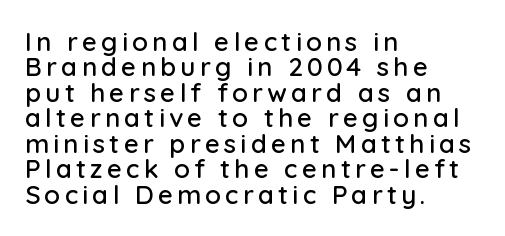
Q: Is the text italic (slanted)? A: No, it is upright.
Q: Is the text underlined? A: No.
Q: How is the paragraph aligned? A: Left-aligned.
Q: Is the spacing between lines tight, normal or loose? A: Tight.
